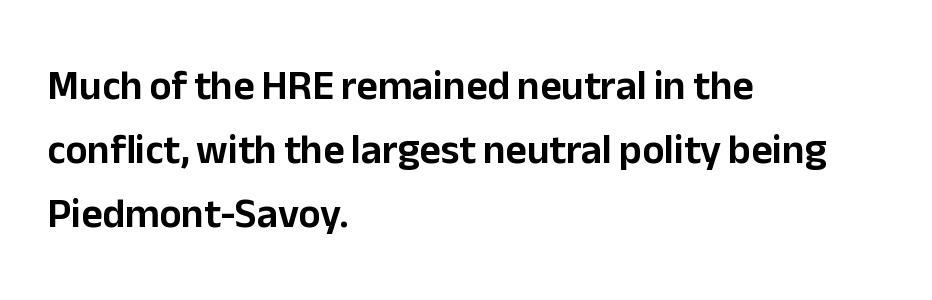
Horizontal alignment here is leftward, the default for most running prose. Letterform terminals end flat and unadorned throughout the passage. Students, observe: this is what conventionally led text looks like. Spacing verdict: proportional, widths tailored to each character. Short note: letters normally spaced. Type without underlining.
